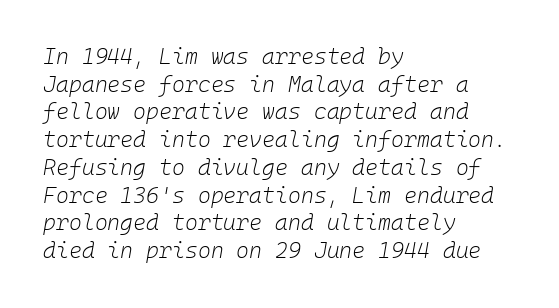
Descenders are the only things crossing below the line. Every row of glyphs begins at an identical x-position on the left. The letterforms sit at book weight or below. The tracking reads as untouched default to a designer's eye. In terms of leading, this rendering sits right in the middle.
